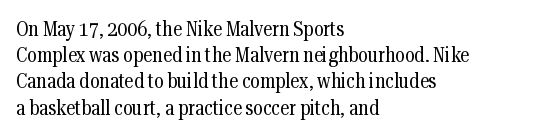
The image shows 21 px text type, upright; set left-aligned, normal line spacing (1.25x), normal letter spacing, not underlined.
